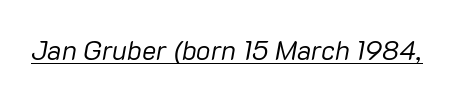
Q: Is the text bold? A: No.
Q: Is the text italic (slanted)? A: Yes, it leans right by about 10 degrees.
Q: Is the text underlined? A: Yes.
Q: Is the spacing between letters normal or unusually wide? A: Normal.
